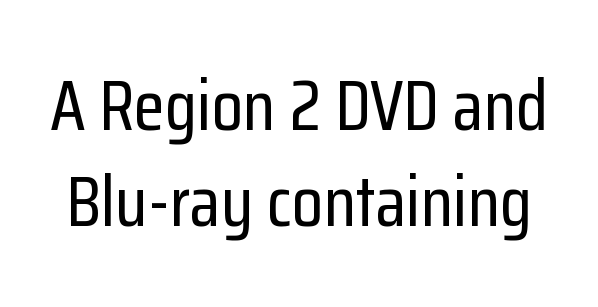
The image shows 72 px condensed sans-serif type, upright; set normal line spacing (1.34x), normal letter spacing, not underlined; low stroke contrast and a medium x-height.
